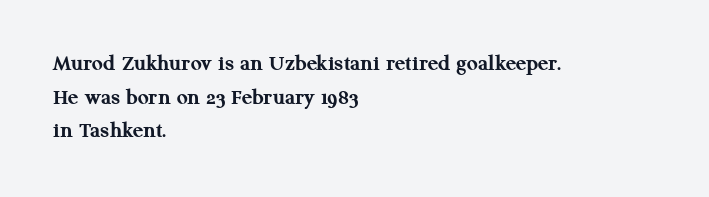
Q: Is the text bold? A: Yes.
Q: Is the text italic (slanted)? A: No, it is upright.
Q: Is the text underlined? A: No.
Q: How is the paragraph aligned? A: Left-aligned.
Q: Is the spacing between letters normal or unusually wide? A: Normal.
Q: Is the spacing between lines tight, normal or loose? A: Normal.
